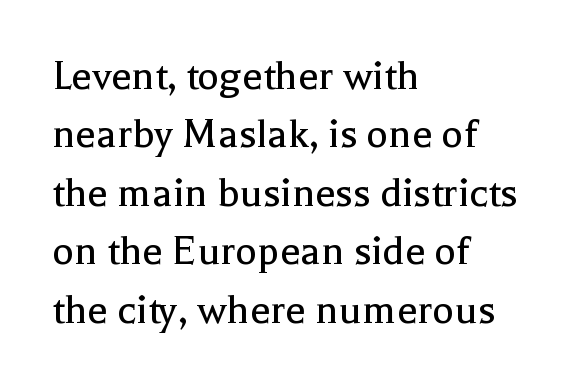
{"serif": "yes", "italic": "no", "bold": "no", "weight": "regular", "width": "normal", "x_height": "medium", "monospaced": "no", "underline": "no", "align": "left", "line_spacing": "normal", "line_spacing_ratio": 1.27, "letter_spacing": "normal", "letter_spacing_em": 0.0, "glyph_px": 46}
